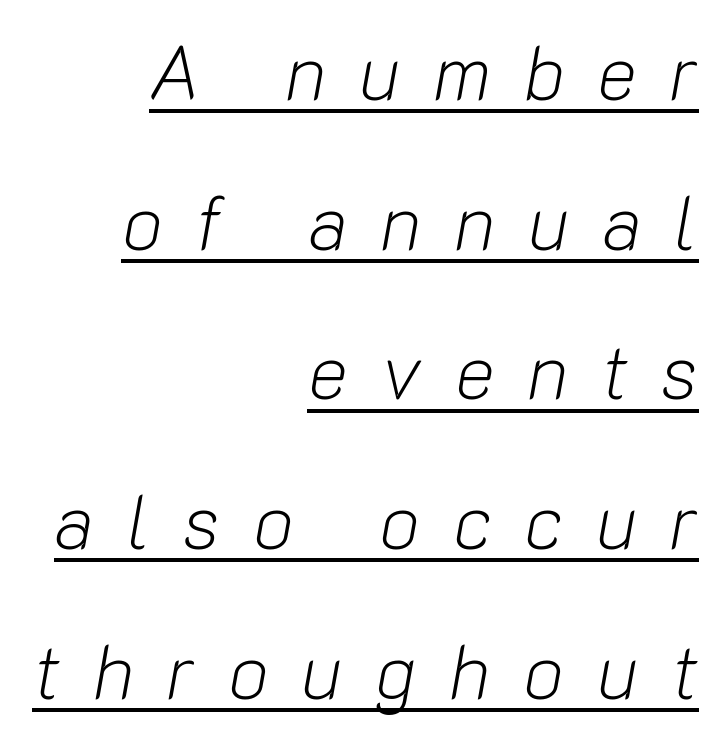
The image shows 76 px light type, italic (leaning right); set right-aligned, loose line spacing (1.97x), unusually wide letter spacing (+0.43 em), underlined; low stroke contrast and a medium x-height.
